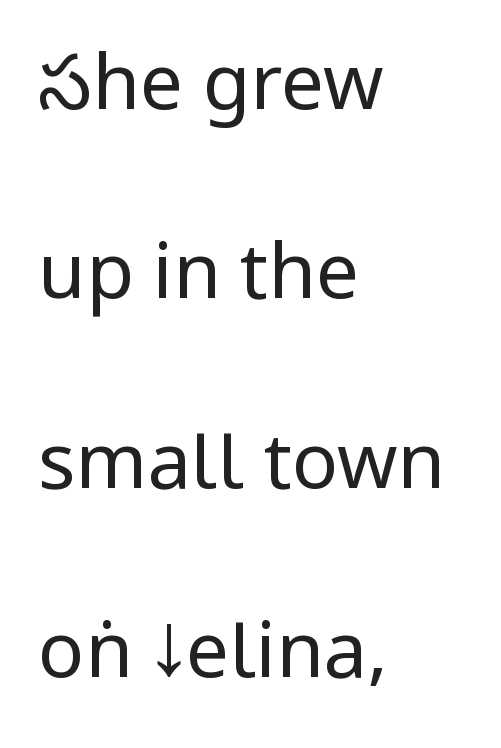
Italic: no, the glyphs are upright roman. This sample has the flowing, uneven cadence of proportional lettering. A typesetter would call this leading open, well beyond the default. If you drew a ruler down the left edge, every line would touch it. These lines are composed in type without serifs. The string is rendered with underlining switched off.
